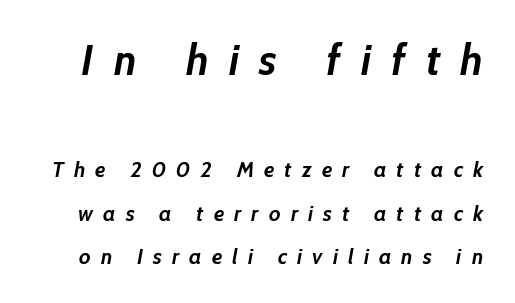
These words are printed bold, with thick strokes throughout. This sample uses an oblique cut, with every glyph tilted off the vertical. This rendering widens character spacing well past its baseline value. The space directly below the letters is spotless.
